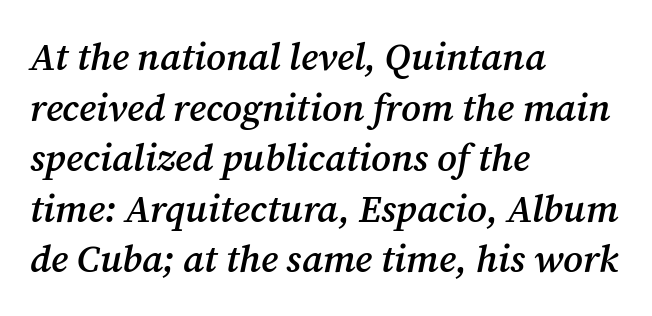
The image shows 38 px semibold serif type, italic (leaning right); set left-aligned, normal line spacing (1.33x), normal letter spacing, not underlined; medium stroke contrast and a medium x-height.
